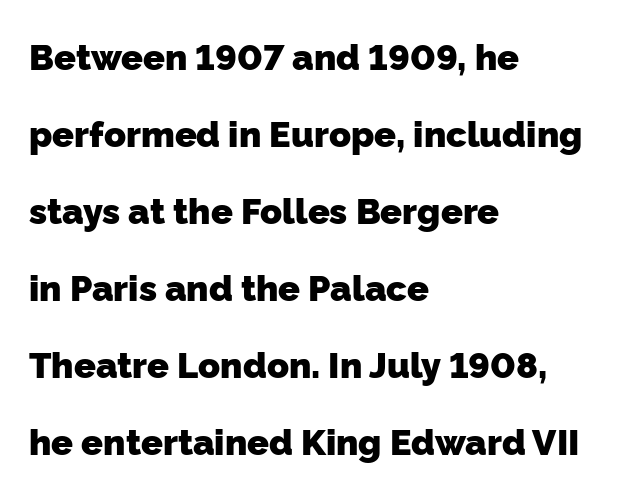
What's the leading like? Stretched, with rows far apart. Chunky letters — that's bold for sure. Alignment: flush left. Varying glyph widths throughout — classic text-font behaviour.
